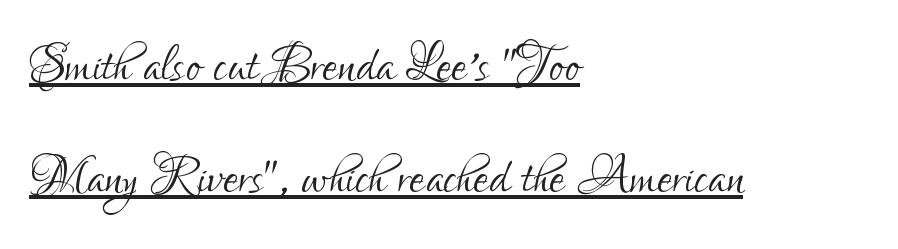
The image shows 68 px light, condensed sans-serif type; set left-aligned, normal line spacing (1.65x), normal letter spacing, underlined; low stroke contrast and a small x-height.
